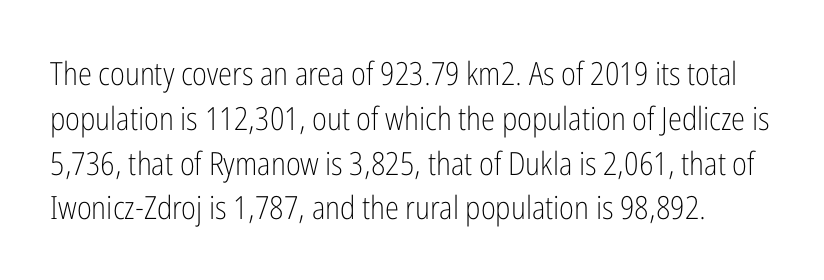
The letters advance in unequal steps, a hallmark of proportional type. How would I describe the line gaps? Plain and ordinary. Type without underlining. This sample uses a sans-serif face.
